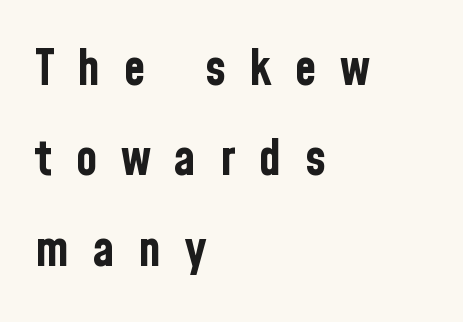
{"serif": "no", "italic": "no", "bold": "yes", "weight": "bold", "width": "condensed", "stroke_contrast": "low", "x_height": "medium", "monospaced": "no", "underline": "no", "align": "left", "line_spacing_ratio": 1.81, "letter_spacing": "wide", "letter_spacing_em": 0.47, "glyph_px": 50}
